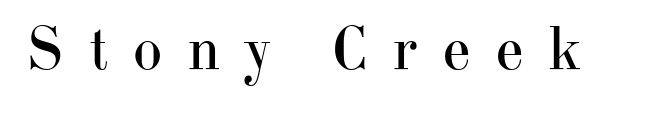
Q: Is the text bold? A: No.
Q: Is the text italic (slanted)? A: No, it is upright.
Q: Is the typeface a serif or a sans-serif typeface? A: Serif.
Q: Is the text underlined? A: No.
Q: Is the spacing between letters normal or unusually wide? A: Unusually wide.
Q: Width (condensed, normal, or wide)? A: Normal.
Q: Stroke contrast? A: High.
Q: x-height? A: Small.
Q: Monospaced? A: No.
